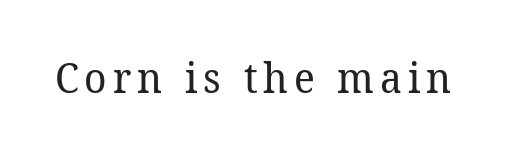
Q: Is the text bold? A: No.
Q: Is the typeface a serif or a sans-serif typeface? A: Serif.
Q: Is the text underlined? A: No.
Q: Width (condensed, normal, or wide)? A: Normal.
Q: Stroke contrast? A: Low.
Q: x-height? A: Medium.
Q: Monospaced? A: No.
